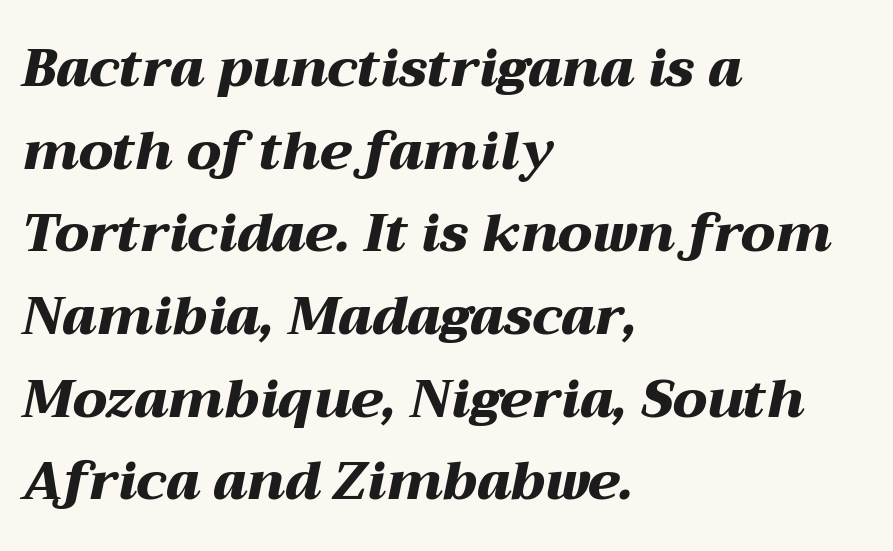
{"italic": "yes", "lean": "right", "slant_degrees": 12, "bold": "yes", "weight": "heavy", "width": "wide", "stroke_contrast": "medium", "x_height": "medium", "monospaced": "no", "underline": "no", "align": "left", "line_spacing": "normal", "line_spacing_ratio": 1.56, "letter_spacing": "normal", "letter_spacing_em": 0.0, "glyph_px": 53}
